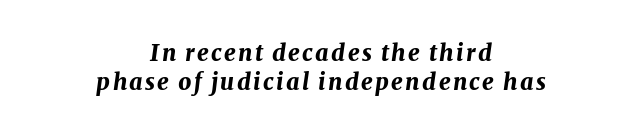
You'd pick this weight for a headline — it's a proper bold. Typeset on center — no edge is straight. The whole block is typeset with a tilt. Letters rest on an invisible, unmarked baseline.
